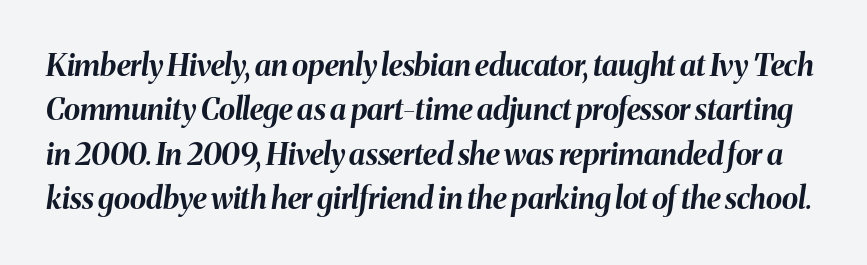
{"italic": "yes", "lean": "right", "slant_degrees": 8, "bold": "yes", "weight": "bold", "width": "normal", "stroke_contrast": "medium", "x_height": "medium", "monospaced": "no", "underline": "no", "line_spacing": "normal", "line_spacing_ratio": 1.48, "letter_spacing": "normal", "letter_spacing_em": 0.0, "glyph_px": 30}
